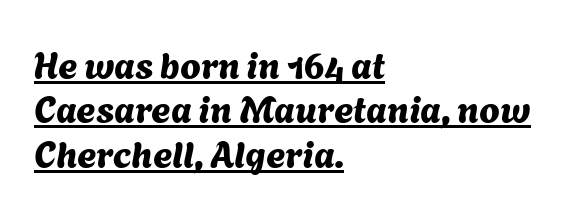
{"serif": "no", "width": "normal", "stroke_contrast": "medium", "x_height": "medium", "monospaced": "no", "underline": "yes", "align": "left", "line_spacing_ratio": 1.2, "letter_spacing": "normal", "letter_spacing_em": 0.0, "glyph_px": 37}
